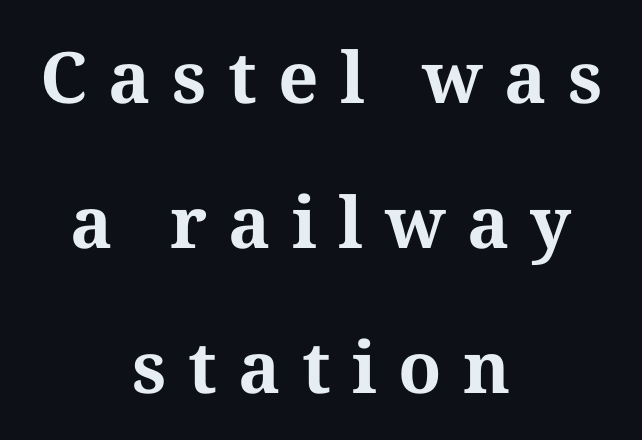
Looks like regular typesetting: each glyph gets only the width it needs. Bare-footed words on every line. Casual observation: everything's sitting right in the middle. Successive baselines arrive slowly, with a big drop between each.
